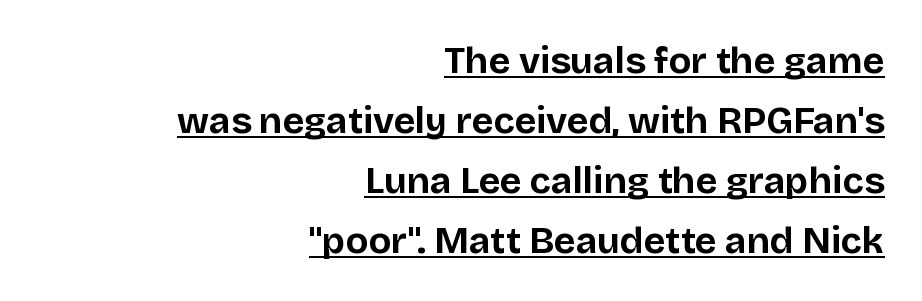
Q: Is the text bold? A: Yes.
Q: Is the text italic (slanted)? A: No, it is upright.
Q: Is the typeface a serif or a sans-serif typeface? A: Sans-serif.
Q: Is the text underlined? A: Yes.
Q: How is the paragraph aligned? A: Right-aligned.
Q: Is the spacing between letters normal or unusually wide? A: Normal.
Q: Is the spacing between lines tight, normal or loose? A: Normal.
Q: Width (condensed, normal, or wide)? A: Normal.
Q: Stroke contrast? A: Low.
Q: x-height? A: Large.
Q: Monospaced? A: No.
